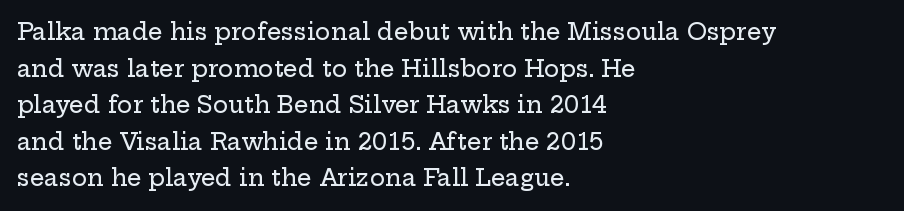
The image shows 23 px text type, upright; set left-aligned, normal line spacing (1.59x), normal letter spacing, not underlined.
